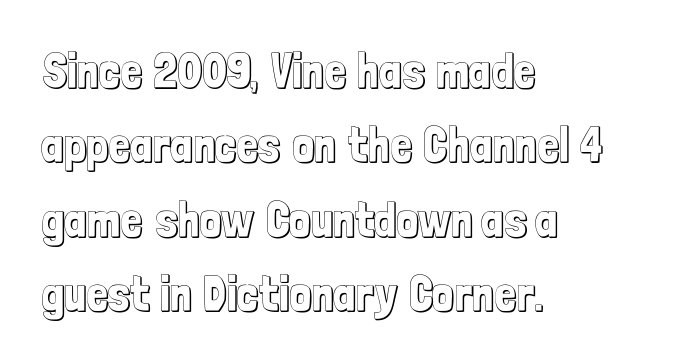
The image shows 48 px condensed type, upright; set left-aligned, normal line spacing (1.55x), normal letter spacing, not underlined; a medium x-height.
